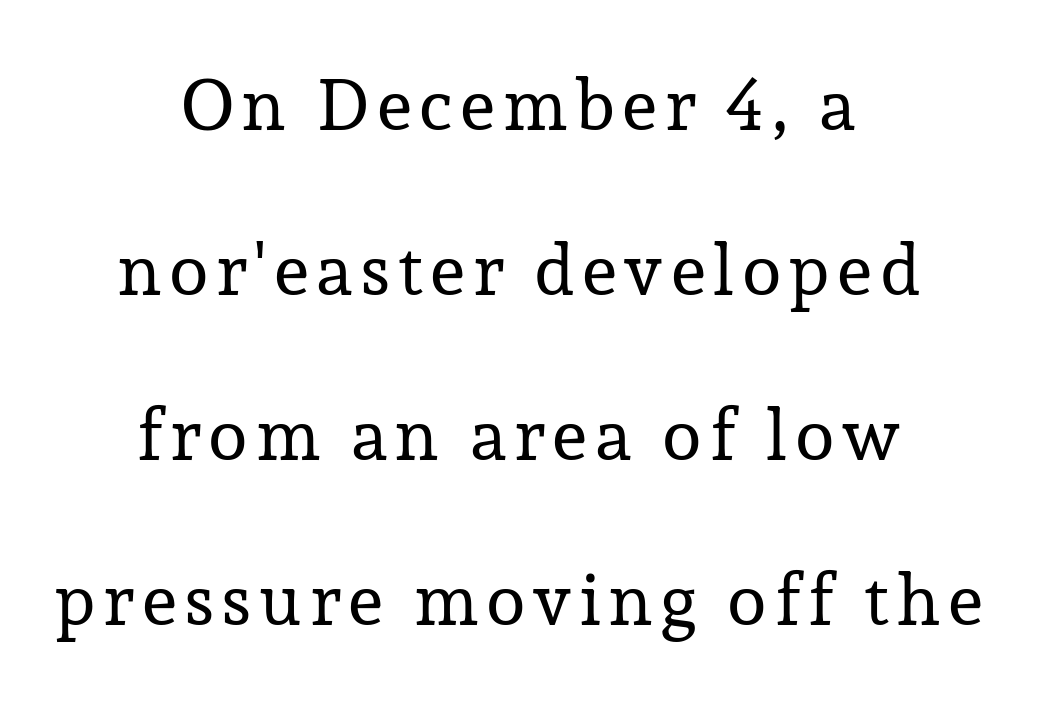
The image shows 72 px regular-weight serif type, upright; set centered, loose line spacing (2.29x), not underlined; low stroke contrast and a medium x-height.
